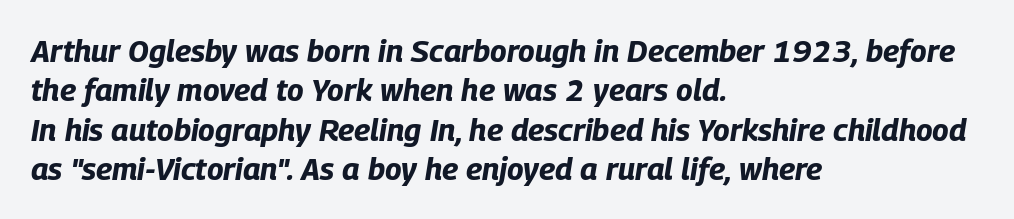
Q: Is the text bold? A: Yes.
Q: Is the text italic (slanted)? A: Yes, it leans right by about 9 degrees.
Q: Is the text underlined? A: No.
Q: How is the paragraph aligned? A: Left-aligned.
Q: Is the spacing between letters normal or unusually wide? A: Normal.
Q: Is the spacing between lines tight, normal or loose? A: Normal.
Q: Width (condensed, normal, or wide)? A: Condensed.
Q: Stroke contrast? A: Low.
Q: x-height? A: Large.
Q: Monospaced? A: No.
